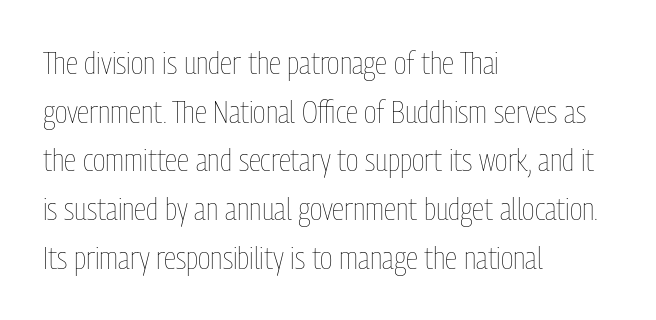
The image shows 32 px thin, condensed type, upright; set left-aligned, normal line spacing (1.52x), normal letter spacing, not underlined; low stroke contrast and a medium x-height.
